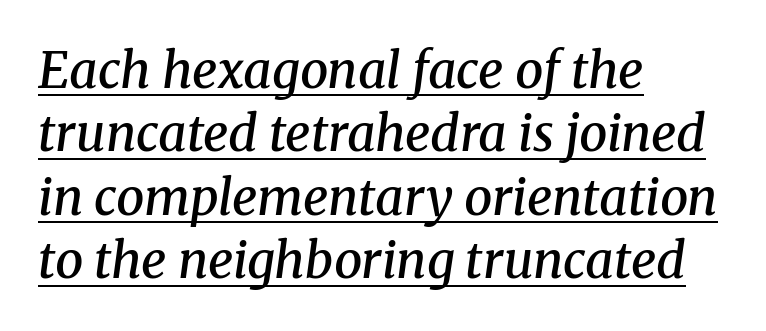
{"serif": "yes", "italic": "yes", "lean": "right", "slant_degrees": 8, "bold": "semi", "weight": "semibold", "width": "normal", "stroke_contrast": "medium", "x_height": "medium", "monospaced": "no", "underline": "yes", "align": "left", "line_spacing": "normal", "line_spacing_ratio": 1.27, "letter_spacing": "normal", "letter_spacing_em": 0.0, "glyph_px": 50}
